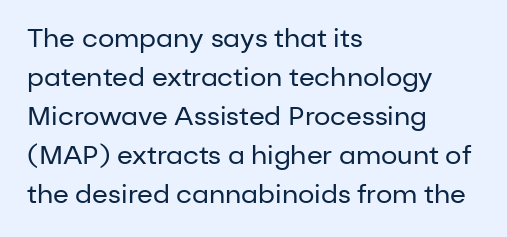
Each new line begins a customary step beneath the previous one. Students, note that the glyphs here touch the page at normal intervals. Letters rest on an invisible, unmarked baseline. Posture: upright roman.
